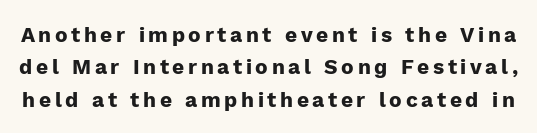
The image shows 21 px bold type, upright; set normal line spacing (1.54x), not underlined.
